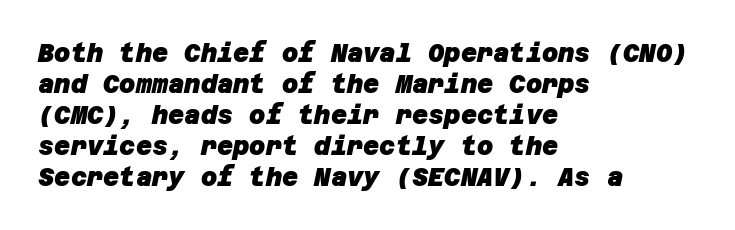
The passage shown is not underscored anywhere. Every row of glyphs begins at an identical x-position on the left. The passage shown is emphatically bold. The line texture is even and compact thanks to regular tracking.
